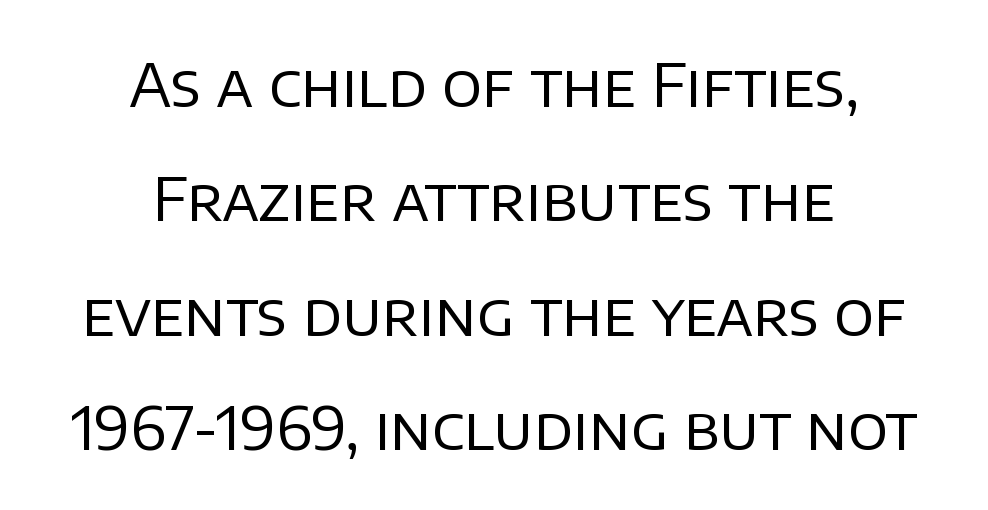
The image shows 59 px regular-weight sans-serif type, upright; set centered, loose line spacing (1.94x), normal letter spacing, not underlined; low stroke contrast and a large x-height.
